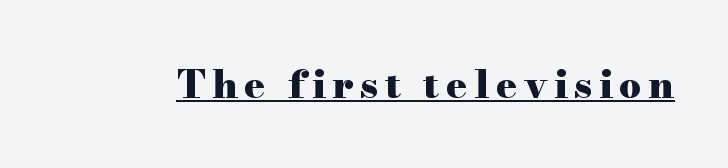
{"serif": "yes", "italic": "no", "bold": "yes", "weight": "heavy", "width": "wide", "stroke_contrast": "high", "x_height": "small", "monospaced": "no", "underline": "yes", "glyph_px": 39}
